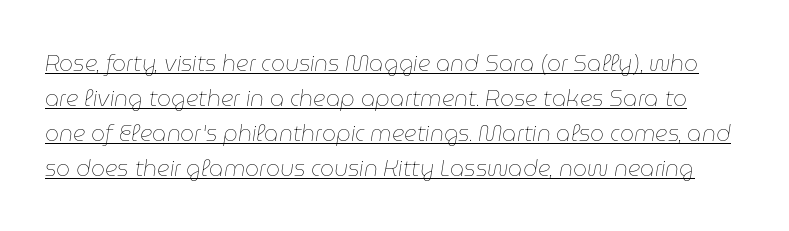
{"italic": "yes", "lean": "right", "slant_degrees": 9, "bold": "no", "underline": "yes", "line_spacing": "normal", "line_spacing_ratio": 1.59, "letter_spacing": "normal", "letter_spacing_em": 0.0, "glyph_px": 22}
